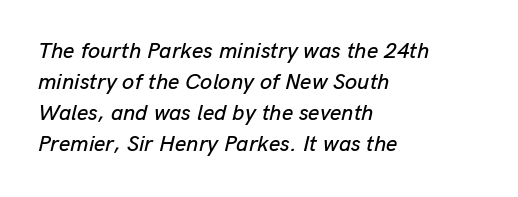
Q: Is the text italic (slanted)? A: Yes, it leans right by about 13 degrees.
Q: Is the text underlined? A: No.
Q: How is the paragraph aligned? A: Left-aligned.
Q: Is the spacing between letters normal or unusually wide? A: Normal.
Q: Is the spacing between lines tight, normal or loose? A: Normal.
